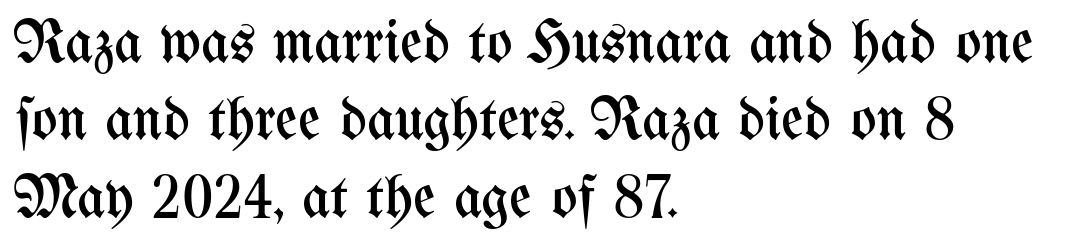
The image shows 61 px regular-weight, condensed type, upright; set left-aligned, normal line spacing (1.27x), normal letter spacing, not underlined; medium stroke contrast and a medium x-height.
